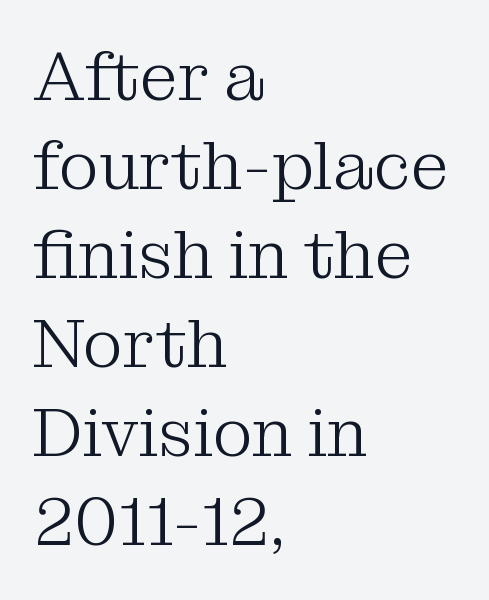
No chunkiness to these letters — they're not bold. A bare baseline throughout the passage. Are there feet on the stems? There are — it's a serif. Every stem runs plumb, perpendicular to the baseline. Students, note that the glyphs here touch the page at normal intervals. Summary of vertical rhythm: regular, with standard interline spacing.
